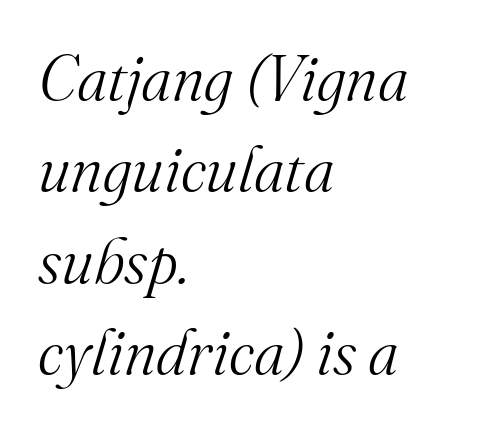
Compared with typical body copy, the letter spacing here is the same. Each stroke keeps to a modest, everyday thickness or less. Any mark beneath the type? The region is blank. A typesetter would mark this as italic. Compared with a centered layout, this one pins lines to the left instead.
